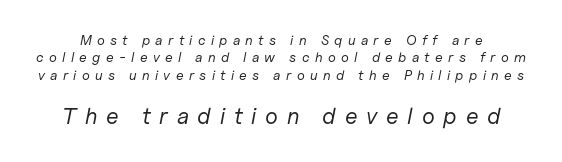
No chunkiness to these letters — they're not bold. The passage shown is not underscored anywhere. This rendering widens character spacing well past its baseline value. In terms of posture, this sample is oblique.
